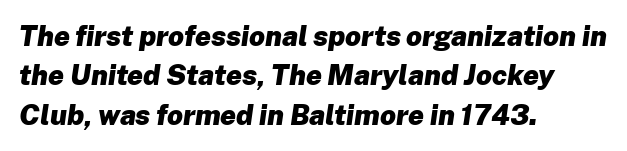
Q: Is the text bold? A: Yes.
Q: Is the text italic (slanted)? A: Yes, it leans right by about 8 degrees.
Q: Is the text underlined? A: No.
Q: How is the paragraph aligned? A: Left-aligned.
Q: Is the spacing between letters normal or unusually wide? A: Normal.
Q: Is the spacing between lines tight, normal or loose? A: Normal.
Q: Width (condensed, normal, or wide)? A: Normal.
Q: Stroke contrast? A: Low.
Q: x-height? A: Medium.
Q: Monospaced? A: No.
